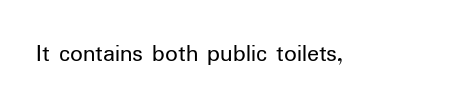
Q: Is the text bold? A: No.
Q: Is the text italic (slanted)? A: No, it is upright.
Q: Is the text underlined? A: No.
Q: Is the spacing between letters normal or unusually wide? A: Normal.
